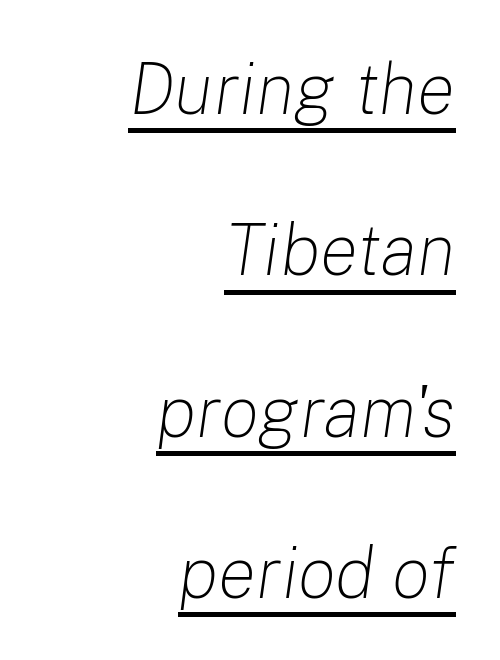
The string is rendered with underlining switched on. A flush-right, rag-left setting is used for this passage. Is the letter spacing exaggerated? No — it looks like the ordinary default. Weight: not bold — regular or lighter.
